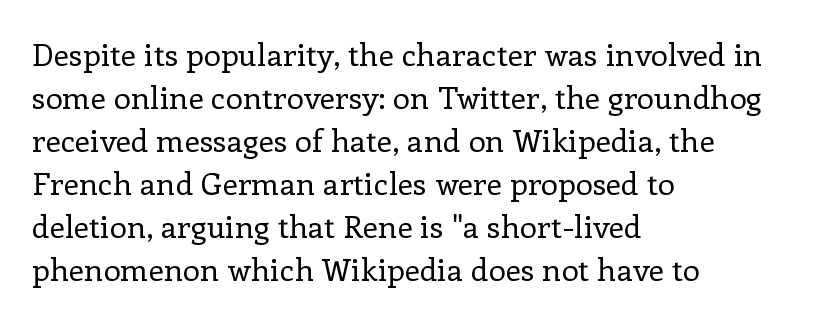
A classic flush-left, rag-right setting is used for this passage. In terms of posture, this sample is upright. Check where the strokes stop: tiny serifs finish them off. Heaviness? Minimal to ordinary, like unemphasized prose. Does the leading feel generous? No, just average. Nobody drew a line under any word here.
